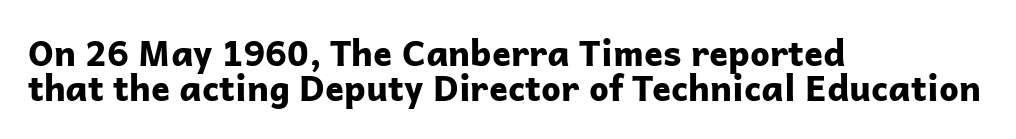
{"serif": "no", "italic": "no", "bold": "yes", "weight": "bold", "width": "normal", "stroke_contrast": "low", "x_height": "medium", "monospaced": "no", "underline": "no", "align": "left", "line_spacing": "tight", "line_spacing_ratio": 1.01, "letter_spacing": "normal", "letter_spacing_em": 0.0, "glyph_px": 35}
